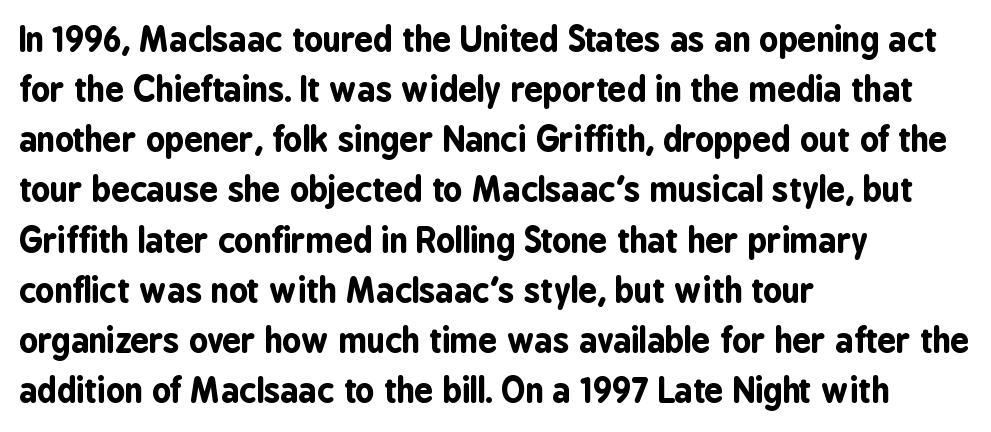
{"serif": "no", "italic": "no", "bold": "yes", "weight": "bold", "width": "condensed", "stroke_contrast": "low", "x_height": "medium", "monospaced": "no", "underline": "no", "align": "left", "line_spacing": "normal", "line_spacing_ratio": 1.52, "letter_spacing": "normal", "letter_spacing_em": 0.0, "glyph_px": 33}
